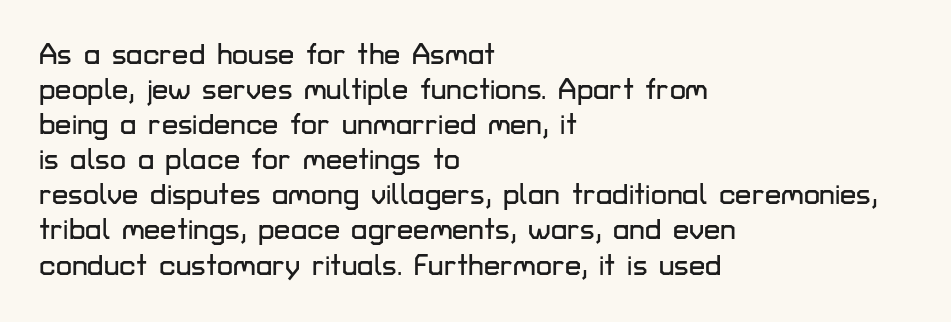
The image shows 29 px sans-serif type, upright; set left-aligned, line spacing 1.21x, normal letter spacing, not underlined; low stroke contrast and a medium x-height.
